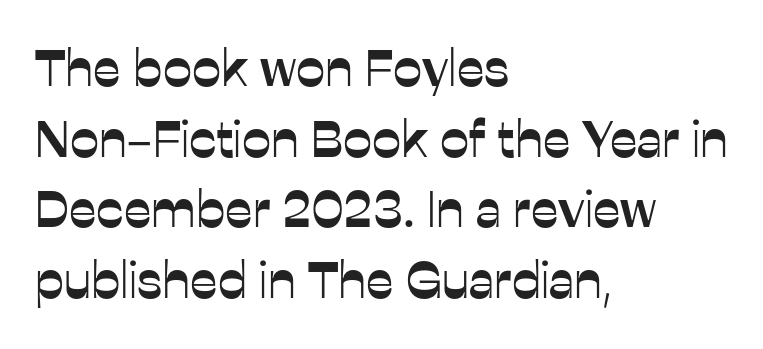
Summary of vertical rhythm: regular, with standard interline spacing. Nope, no serifs anywhere on these letters. Notice how the stems are strictly vertical — no italics here. Horizontal alignment here is leftward, the default for most running prose. Nobody drew a line under any word here.
